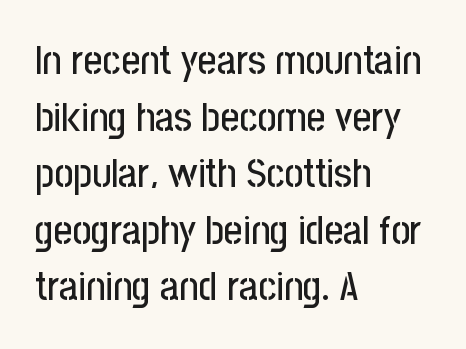
{"serif": "no", "italic": "no", "width": "condensed", "stroke_contrast": "low", "x_height": "medium", "monospaced": "no", "underline": "no", "align": "left", "line_spacing": "normal", "line_spacing_ratio": 1.38, "letter_spacing": "normal", "letter_spacing_em": 0.0, "glyph_px": 41}
